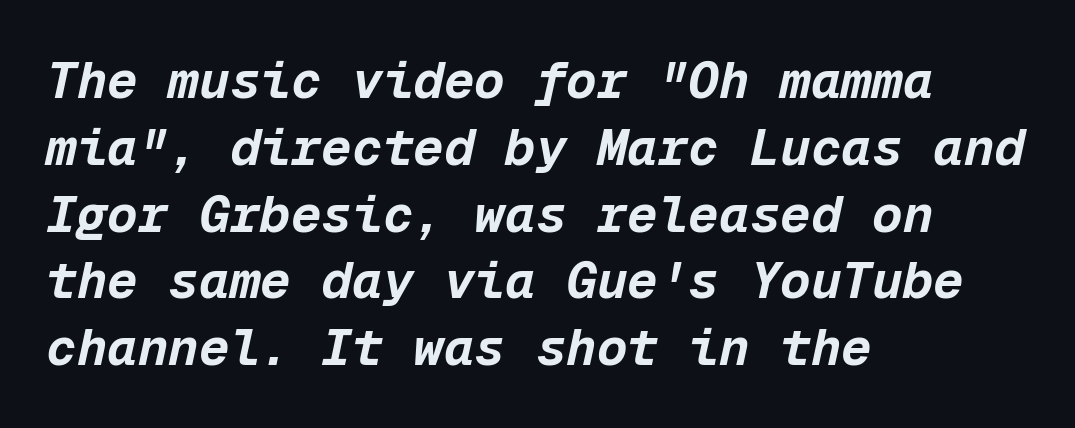
The image shows 51 px bold type, italic (leaning right), monospaced; set left-aligned, normal line spacing (1.31x), normal letter spacing, not underlined; low stroke contrast and a medium x-height.
